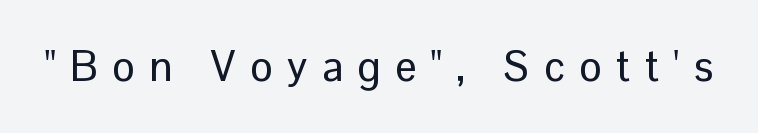
The image shows 42 px sans-serif type, upright; set unusually wide letter spacing (+0.35 em), not underlined; low stroke contrast and a medium x-height.
